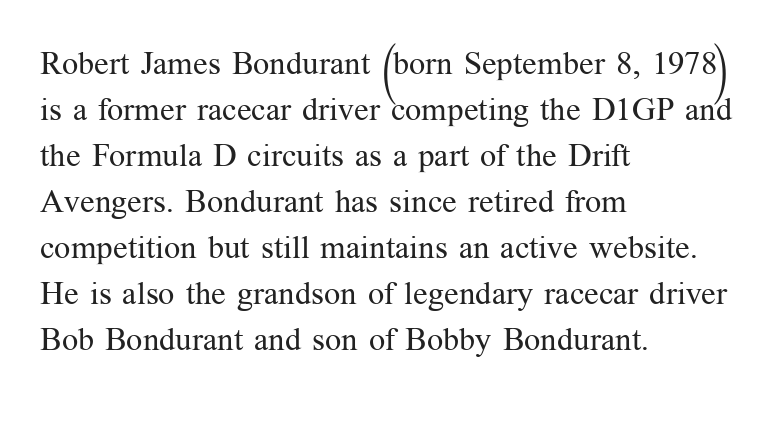
The image shows 32 px regular-weight serif type, upright; set left-aligned, normal line spacing (1.44x), normal letter spacing, not underlined; medium stroke contrast and a medium x-height.
